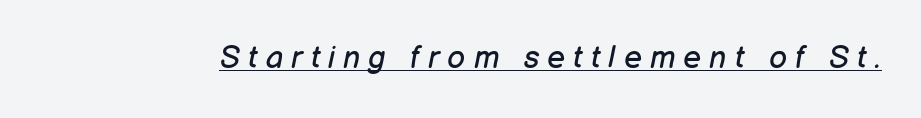
{"italic": "yes", "lean": "right", "slant_degrees": 12, "bold": "no", "weight": "regular", "width": "normal", "stroke_contrast": "low", "x_height": "medium", "monospaced": "no", "underline": "yes", "letter_spacing": "wide", "letter_spacing_em": 0.26, "glyph_px": 31}
